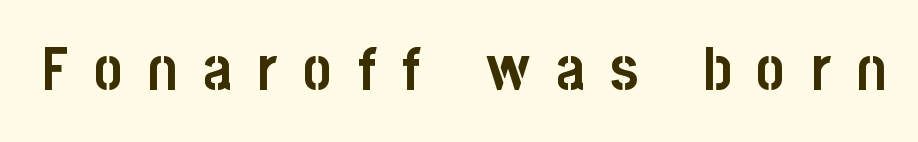
Quick note: not italic, upright. Every letter is thick-stroked: bold, no question. The gaps between neighbouring characters are conspicuously large. Note: no serifs on the glyphs.
